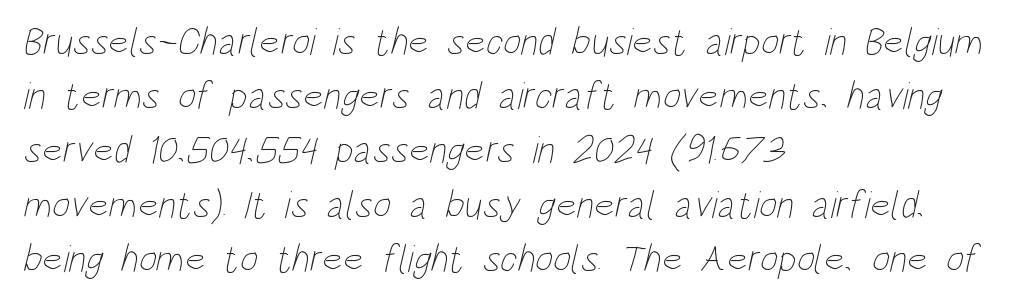
Is there much room between lines? A standard amount, neither cramped nor airy. The glyphs are unaccompanied by any horizontal stroke below them. The letters advance in unequal steps, a hallmark of proportional type. Is the letter spacing exaggerated? No — it looks like the ordinary default.
